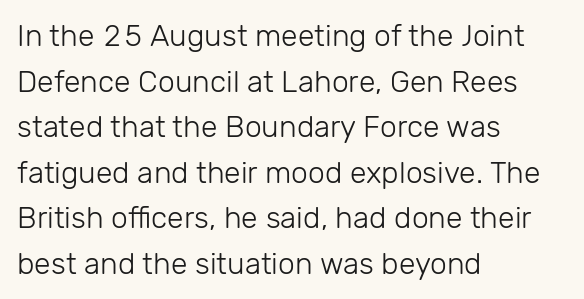
{"serif": "no", "italic": "no", "bold": "no", "weight": "light", "width": "normal", "stroke_contrast": "low", "x_height": "medium", "monospaced": "no", "underline": "no", "align": "left", "line_spacing": "normal", "line_spacing_ratio": 1.52, "letter_spacing": "normal", "letter_spacing_em": 0.0, "glyph_px": 30}
